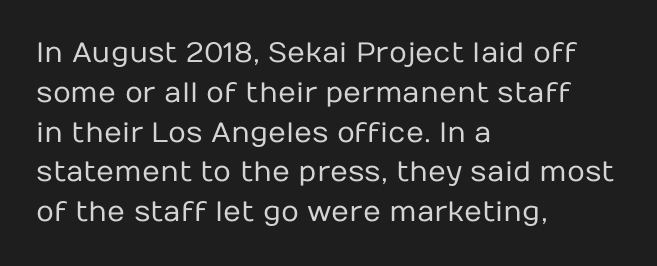
The lines sit at an ordinary, default distance from one another. This is roman type, the default non-slanted kind. You can tell from the bare stems that sans-serif type was used. Beneath every word, the page is bare.
